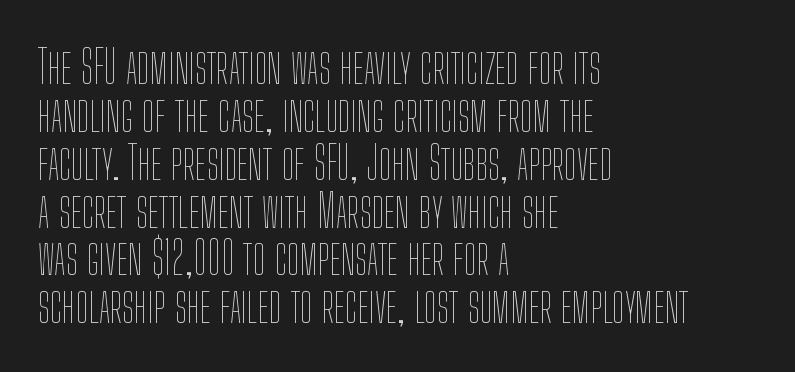
This sample has the flowing, uneven cadence of proportional lettering. Visually the block forms a straight wall on the left and a jagged coastline on the right. Designer's note — italics off, roman on. In terms of leading, this rendering errs on the cramped side.
